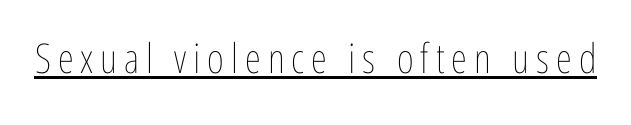
Q: Is the text bold? A: No.
Q: Is the text italic (slanted)? A: No, it is upright.
Q: Is the text underlined? A: Yes.
Q: Width (condensed, normal, or wide)? A: Condensed.
Q: Stroke contrast? A: Low.
Q: x-height? A: Medium.
Q: Monospaced? A: No.
